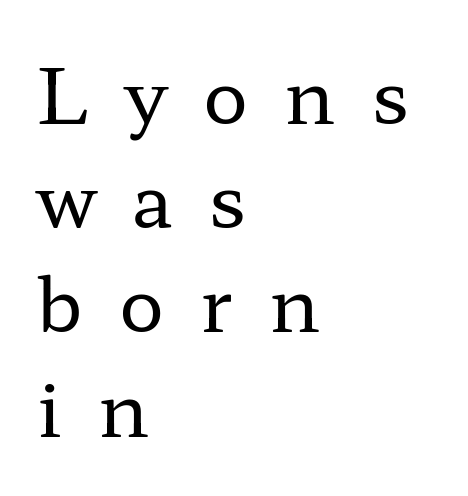
Q: Is the text bold? A: No.
Q: Is the text italic (slanted)? A: No, it is upright.
Q: Is the typeface a serif or a sans-serif typeface? A: Serif.
Q: Is the text underlined? A: No.
Q: How is the paragraph aligned? A: Left-aligned.
Q: Is the spacing between letters normal or unusually wide? A: Unusually wide.
Q: Is the spacing between lines tight, normal or loose? A: Normal.
Q: Width (condensed, normal, or wide)? A: Wide.
Q: Stroke contrast? A: Low.
Q: x-height? A: Medium.
Q: Monospaced? A: No.
